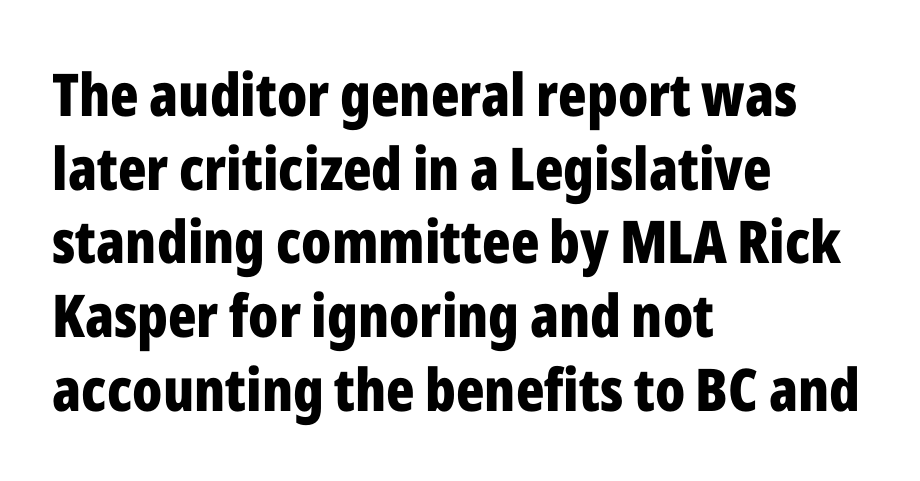
Honestly, there is no underline to notice here at all. The face used here has the dense, thick strokes of a bold. Proportional: the letters do not fall into vertical columns. The rendering keeps characters at their native spacing. Nope, no serifs anywhere on these letters. The typography opts for an upright posture over an oblique one.
